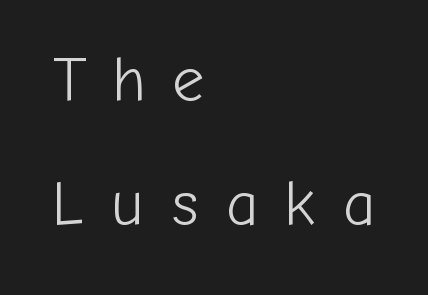
Rows of type keep a wide berth in the vertical direction. Just letters on the line, the space beneath them empty. Compared with a typical body face, this is equally light or lighter still. These lines have a slow, spaced-out rhythm from letter to letter. Is the block centered? No — it sits flush against the left margin. Posture: upright roman.
